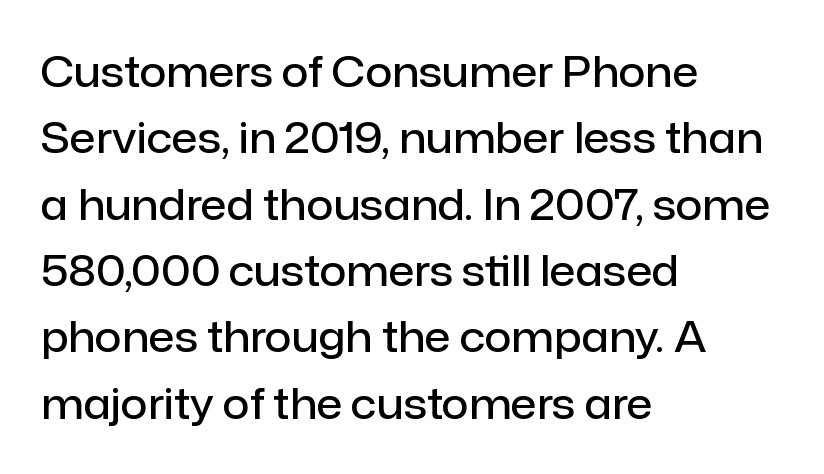
The image shows 42 px semibold sans-serif type, upright; set left-aligned, normal line spacing (1.58x), normal letter spacing, not underlined; low stroke contrast and a medium x-height.
